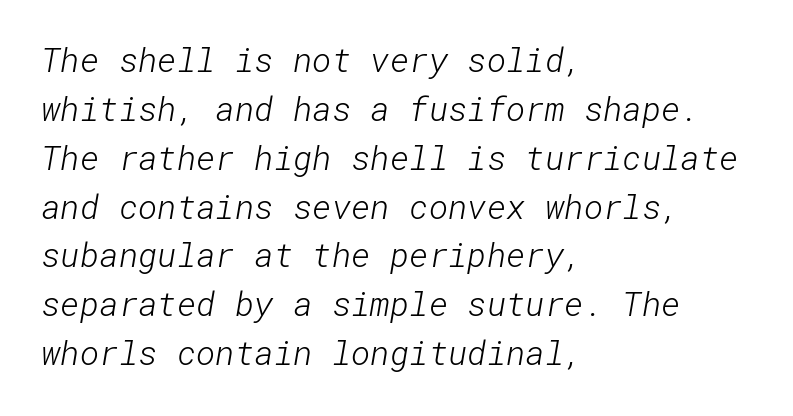
The image shows 33 px light sans-serif type; set left-aligned, normal line spacing (1.48x), normal letter spacing, not underlined; low stroke contrast and a medium x-height.
